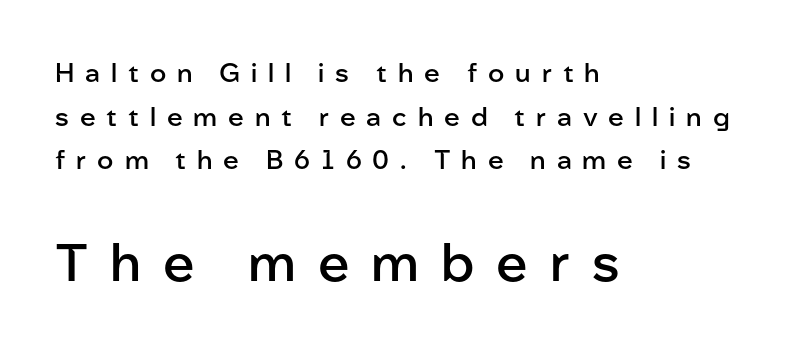
Q: Is the text bold? A: Semi-bold.
Q: Is the text italic (slanted)? A: No, it is upright.
Q: Is the typeface a serif or a sans-serif typeface? A: Sans-serif.
Q: Is the text underlined? A: No.
Q: How is the paragraph aligned? A: Left-aligned.
Q: Is the spacing between letters normal or unusually wide? A: Unusually wide.
Q: Is the spacing between lines tight, normal or loose? A: Normal.
Q: Which block of text is set in a larger size, the first (top) or the second (bottom)? A: The second (bottom) one.
Q: Width (condensed, normal, or wide)? A: Normal.
Q: Stroke contrast? A: Low.
Q: x-height? A: Medium.
Q: Monospaced? A: No.
